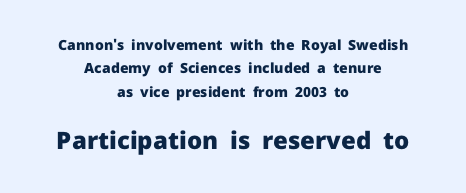
{"italic": "no", "bold": "yes", "underline": "no", "align": "center", "line_spacing": "normal", "line_spacing_ratio": 1.67, "letter_spacing": "normal", "letter_spacing_em": 0.0, "larger_block": "second", "size_ratio": 1.71, "glyph_px": 24}
